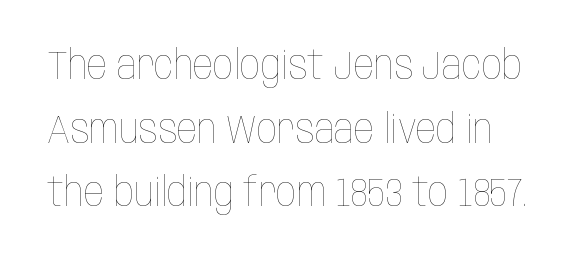
{"italic": "no", "bold": "no", "weight": "thin", "width": "condensed", "stroke_contrast": "low", "x_height": "large", "monospaced": "no", "underline": "no", "line_spacing": "normal", "line_spacing_ratio": 1.59, "letter_spacing": "normal", "letter_spacing_em": 0.0, "glyph_px": 40}
